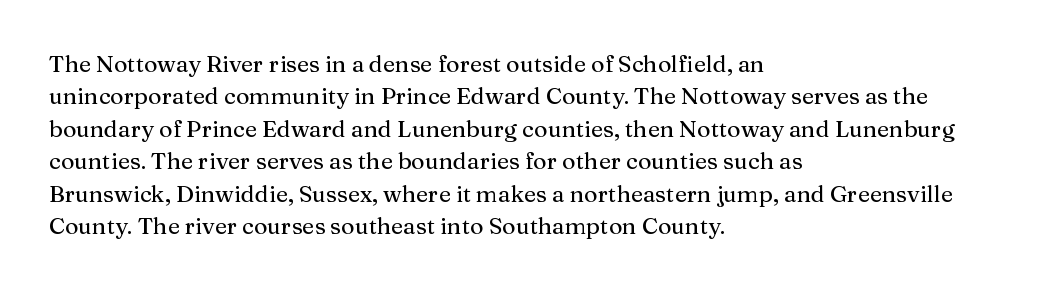
The image shows 23 px text type, upright; set left-aligned, normal line spacing (1.41x), normal letter spacing, not underlined.
